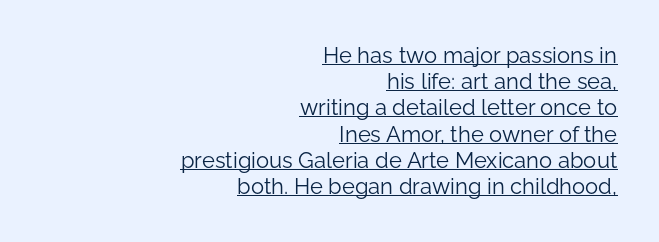
The image shows 22 px text type, upright; set right-aligned, line spacing 1.19x, normal letter spacing, underlined.
